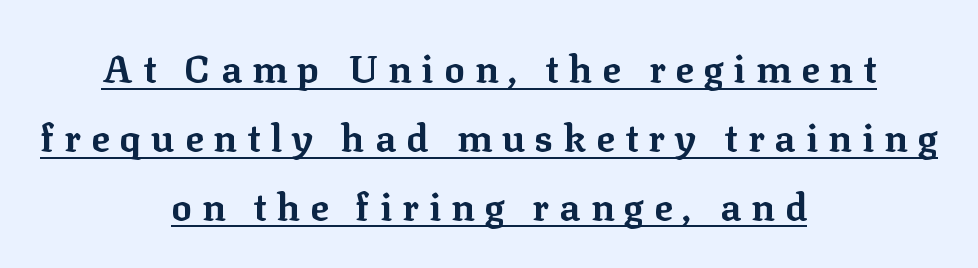
Q: Is the text bold? A: Yes.
Q: Is the text italic (slanted)? A: No, it is upright.
Q: Is the typeface a serif or a sans-serif typeface? A: Serif.
Q: Is the text underlined? A: Yes.
Q: How is the paragraph aligned? A: Centered.
Q: Is the spacing between letters normal or unusually wide? A: Unusually wide.
Q: Width (condensed, normal, or wide)? A: Normal.
Q: Stroke contrast? A: Low.
Q: x-height? A: Medium.
Q: Monospaced? A: No.
